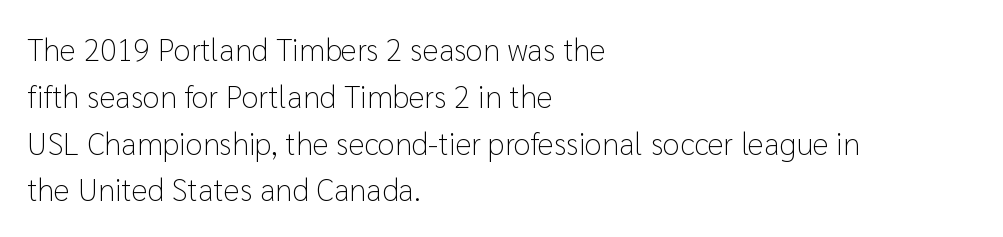
Unlike italic type, these characters show no tilt at all. Evenly set lines give the paragraph a standard silhouette. The space beneath each line is pristine and unruled. Here the designer chose a conventional face with non-uniform glyph widths. On a weight scale, this lands at 450 or below. Standard letterfit; no display-style spreading of the glyphs.
